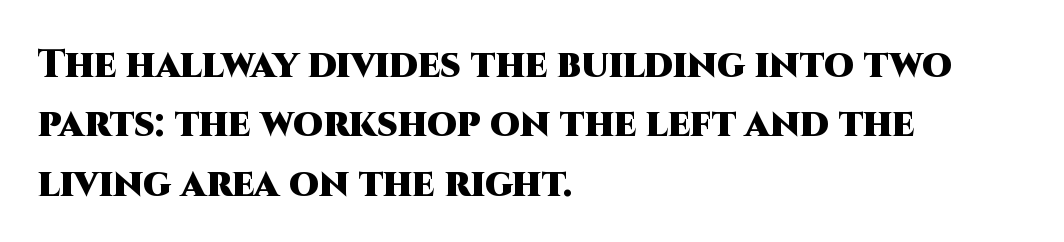
Q: Is the text bold? A: Yes.
Q: Is the text italic (slanted)? A: No, it is upright.
Q: Is the typeface a serif or a sans-serif typeface? A: Sans-serif.
Q: Is the text underlined? A: No.
Q: How is the paragraph aligned? A: Left-aligned.
Q: Is the spacing between letters normal or unusually wide? A: Normal.
Q: Is the spacing between lines tight, normal or loose? A: Normal.
Q: Width (condensed, normal, or wide)? A: Normal.
Q: Stroke contrast? A: High.
Q: x-height? A: Large.
Q: Monospaced? A: No.
